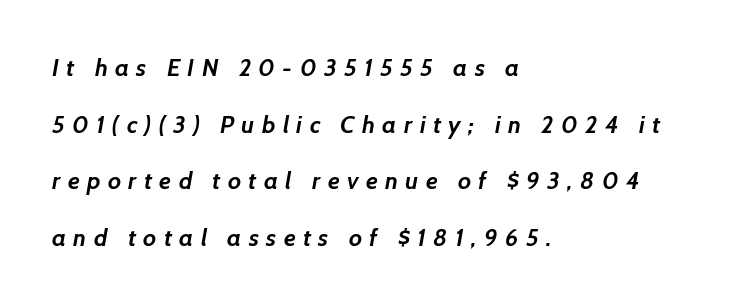
The image shows 24 px bold type; set left-aligned, loose line spacing (2.36x), unusually wide letter spacing (+0.31 em), not underlined.
